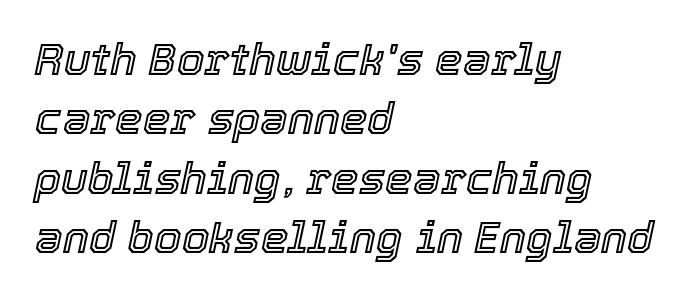
The image shows 44 px text type, italic (leaning right); set left-aligned, normal line spacing (1.35x), normal letter spacing, not underlined; a medium x-height.
